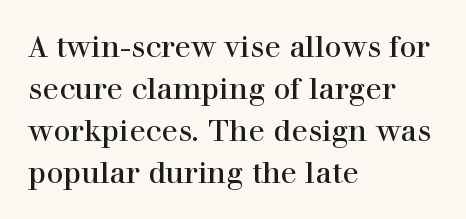
The image shows 30 px regular-weight serif type, upright; set left-aligned, normal line spacing (1.4x), normal letter spacing, not underlined; high stroke contrast and a medium x-height.
